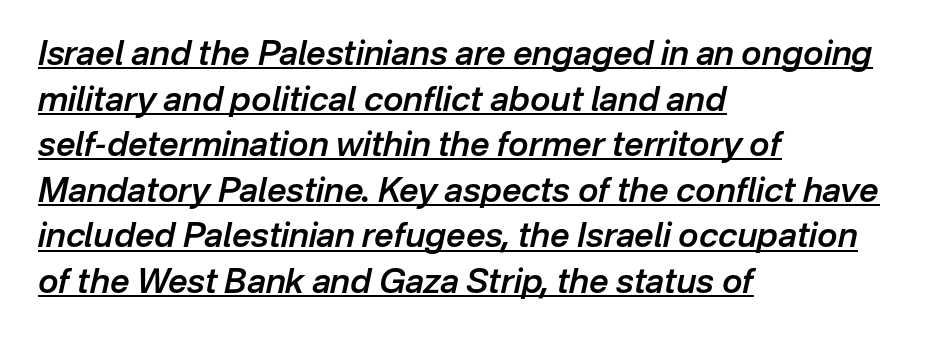
{"italic": "yes", "lean": "right", "slant_degrees": 12, "bold": "semi", "weight": "semibold", "width": "normal", "stroke_contrast": "low", "x_height": "medium", "monospaced": "no", "underline": "yes", "align": "left", "line_spacing": "normal", "line_spacing_ratio": 1.34, "letter_spacing": "normal", "letter_spacing_em": 0.0, "glyph_px": 34}
